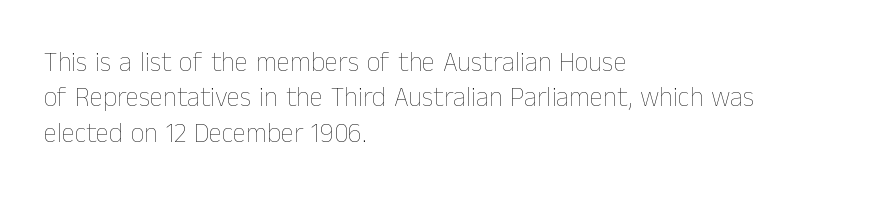
The image shows 27 px text type, upright; set left-aligned, normal line spacing (1.31x), normal letter spacing, not underlined.
